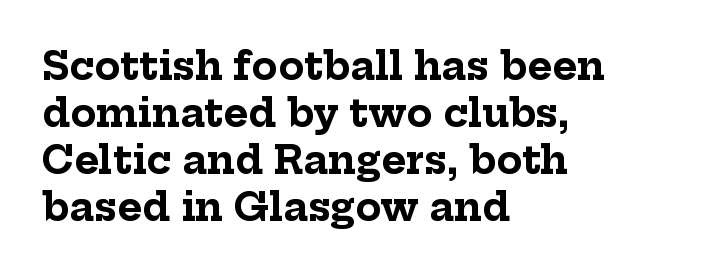
The face used here has the dense, thick strokes of a bold. The string is rendered with underlining switched off. Check where the strokes stop: tiny serifs finish them off. Horizontal alignment here is leftward, the default for most running prose. Observe the ordinary spacing: letters are neighbours, not strangers.
